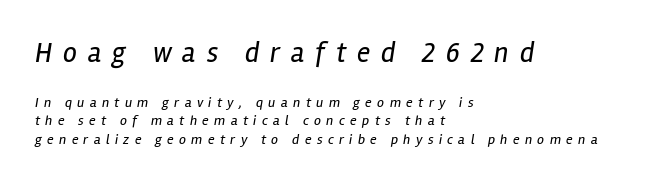
{"italic": "yes", "lean": "right", "slant_degrees": 12, "bold": "no", "weight": "regular", "width": "condensed", "stroke_contrast": "low", "x_height": "medium", "monospaced": "no", "underline": "no", "align": "left", "line_spacing": "normal", "line_spacing_ratio": 1.31, "letter_spacing": "wide", "letter_spacing_em": 0.38, "larger_block": "first", "size_ratio": 2.0, "glyph_px": 28}
